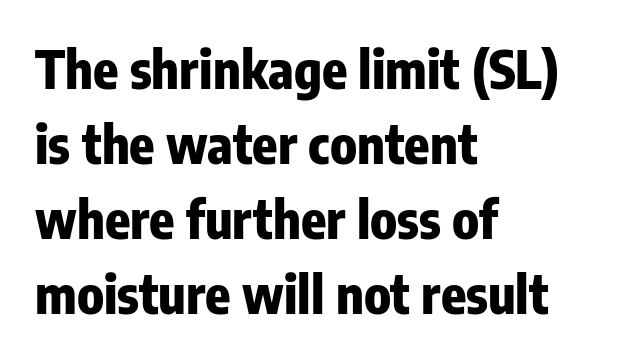
The image shows 52 px heavy, condensed sans-serif type, upright; set left-aligned, normal line spacing (1.44x), normal letter spacing, not underlined; low stroke contrast and a medium x-height.
